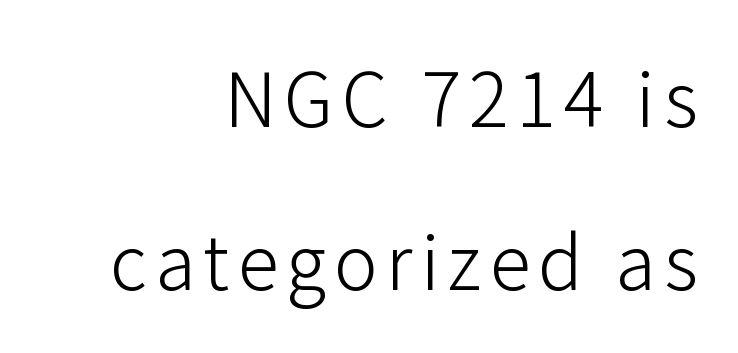
{"serif": "no", "italic": "no", "bold": "no", "weight": "light", "width": "normal", "stroke_contrast": "low", "x_height": "medium", "monospaced": "no", "underline": "no", "align": "right", "line_spacing": "loose", "line_spacing_ratio": 2.2, "glyph_px": 74}
